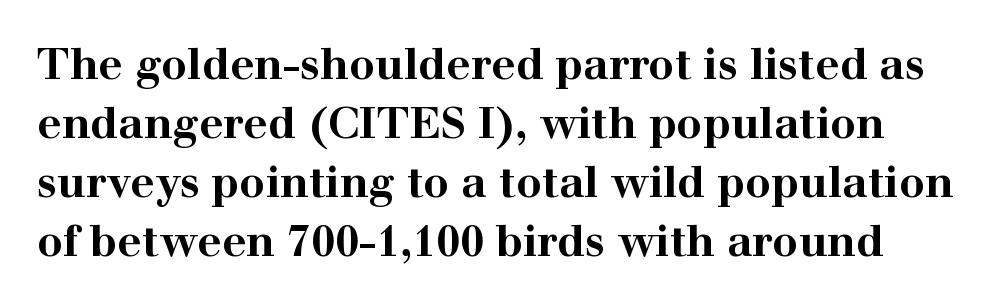
The type sits square on the baseline with zero lean. A bare baseline throughout the passage. Caption: bold face, heavy strokes. These lines are rendered in a variable-pitch font. Here the glyphs are tracked normally, forming tight word shapes. The typeface chosen for these lines features serifs.
